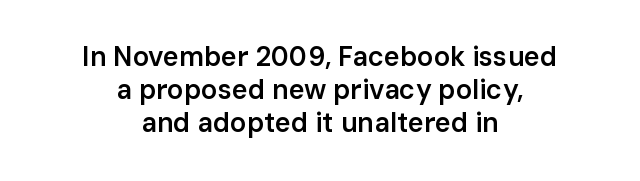
The rendering positions every line midway between the sides. A clean baseline with only descenders dipping below it. The type is set solid horizontally, with unmodified tracking. Unlike italic type, these characters show no tilt at all. Stroke thickness is moderately raised; the sample reads as semibold.
